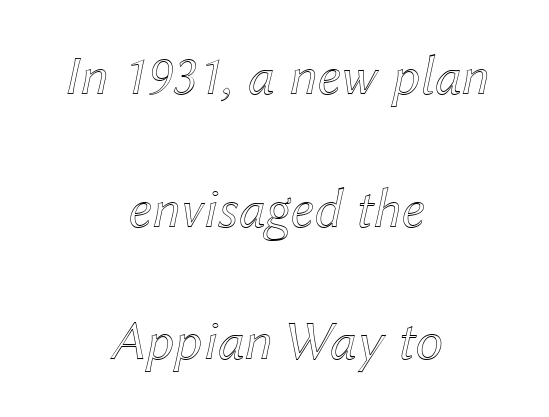
{"italic": "yes", "lean": "right", "slant_degrees": 12, "width": "normal", "x_height": "medium", "monospaced": "no", "underline": "no", "align": "center", "line_spacing": "loose", "line_spacing_ratio": 2.37, "letter_spacing": "normal", "letter_spacing_em": 0.0, "glyph_px": 56}
